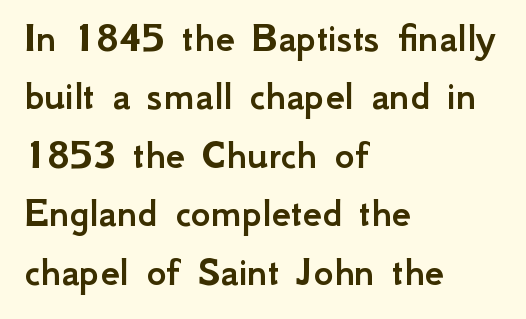
Nothing sits at the stroke ends, so this counts as sans-serif. Do the letters lean? They stand straight. Students, note that the glyphs here touch the page at normal intervals. The lines sit at an ordinary, default distance from one another. Line starts are locked; line ends wander. The face used here is proportionally spaced, like ordinary book or web type.
